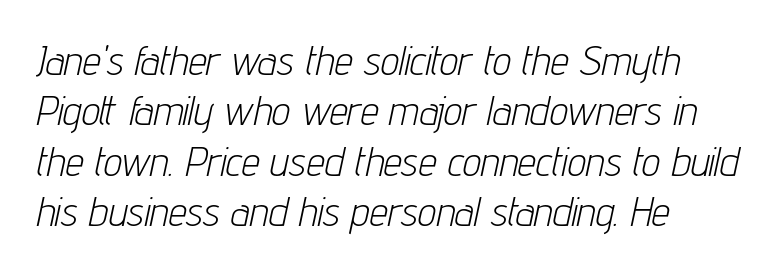
Each stroke keeps to a modest, everyday thickness or less. The rendering uses natural spacing where letterforms have individual widths. The line texture is even and compact thanks to regular tracking. Style check: oblique. Leftover space on each line is placed entirely after the last word. No word sits above an underline.
